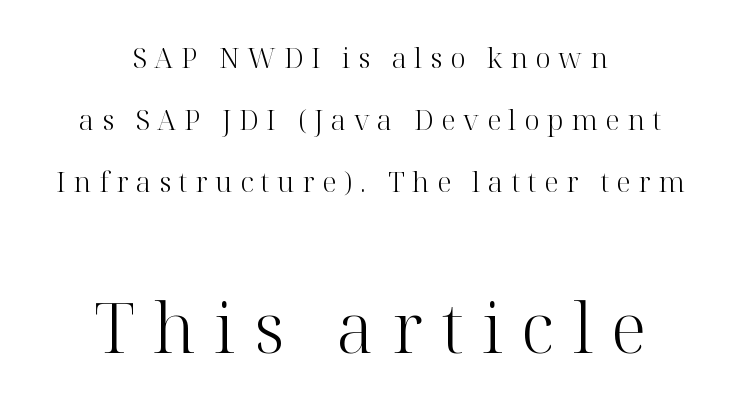
The image shows 69 px light serif type, upright; set centered, loose line spacing (2.21x), unusually wide letter spacing (+0.27 em), not underlined; the second (bottom) block is 2.46x larger; high stroke contrast and a medium x-height.
